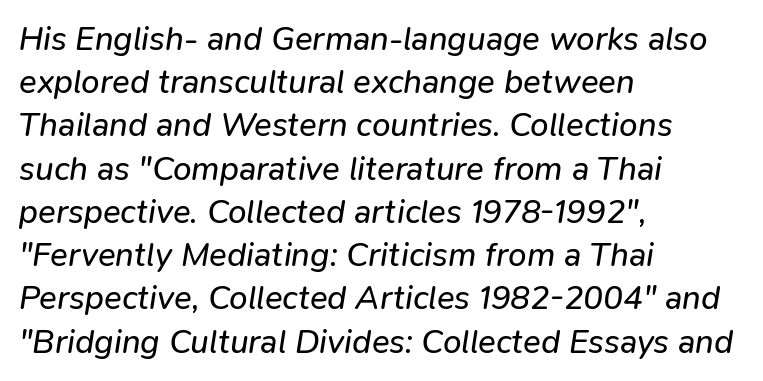
The space directly below the letters is spotless. The line texture is even and compact thanks to regular tracking. The characters are drawn with everyday or finer stroke widths. Character widths vary here, with narrow letters taking less room than wide ones.
